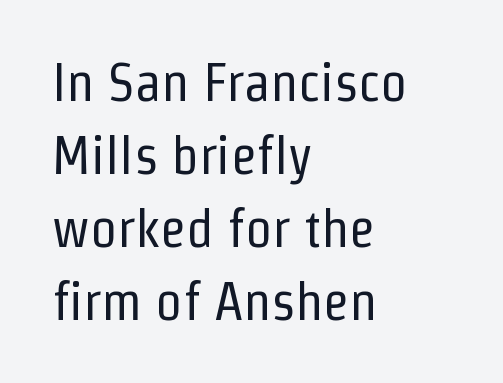
Letters rest on an invisible, unmarked baseline. Looks like regular typesetting: each glyph gets only the width it needs. If you drew a line through each stem, it would be perfectly vertical. The rag falls on the right side of this text block. Heft: none added — not bold.
